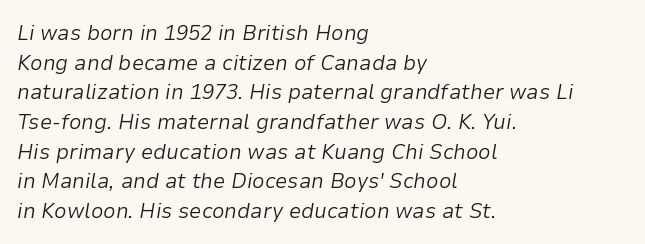
The image shows 22 px text type, italic (leaning right); set left-aligned, normal line spacing (1.35x), normal letter spacing, not underlined.
